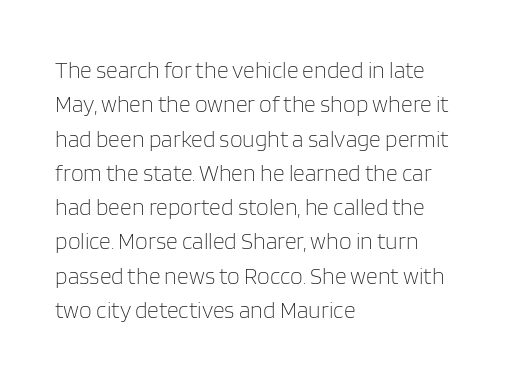
The image shows 23 px text type, upright; set left-aligned, normal line spacing (1.49x), normal letter spacing, not underlined.
